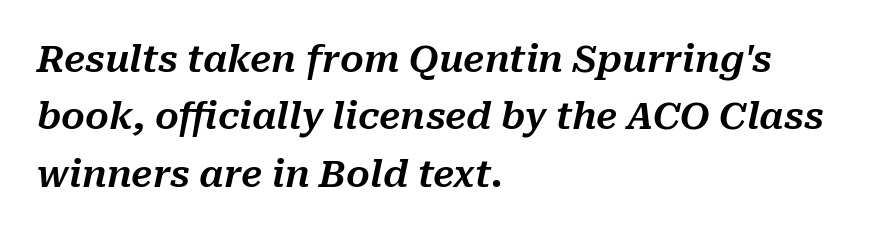
The image shows 37 px text type, italic (leaning right); set left-aligned, normal line spacing (1.55x), normal letter spacing, not underlined; medium stroke contrast and a medium x-height.
